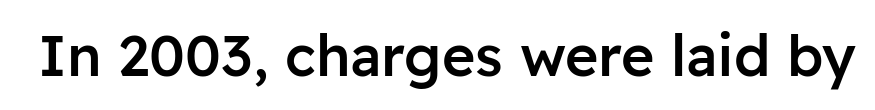
The characters display no serif detailing; their extremities are plain. Typesetter's note: demi weight, one step under bold. The horizontal fit of the characters is conventional and even. Bare-footed words on every line.
